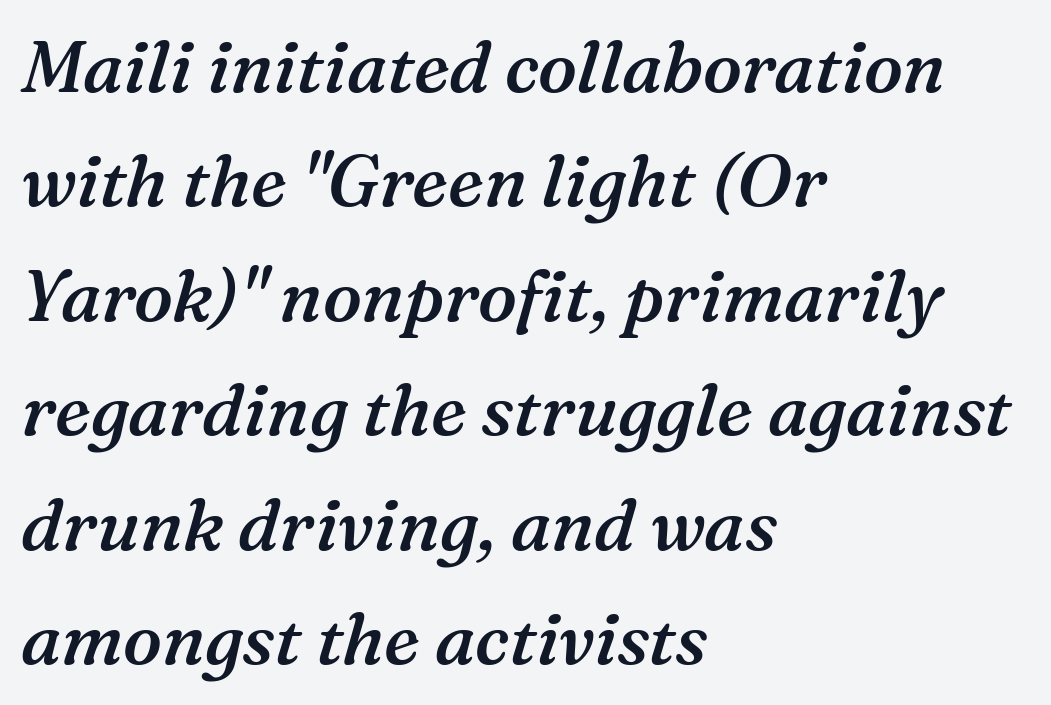
The image shows 72 px semibold serif type, italic (leaning right); set left-aligned, normal line spacing (1.59x), normal letter spacing, not underlined; medium stroke contrast and a medium x-height.
